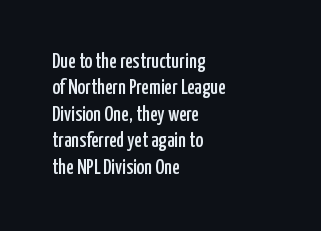
{"italic": "no", "underline": "no", "align": "left", "line_spacing": "normal", "line_spacing_ratio": 1.26, "letter_spacing": "normal", "letter_spacing_em": 0.0, "glyph_px": 21}
